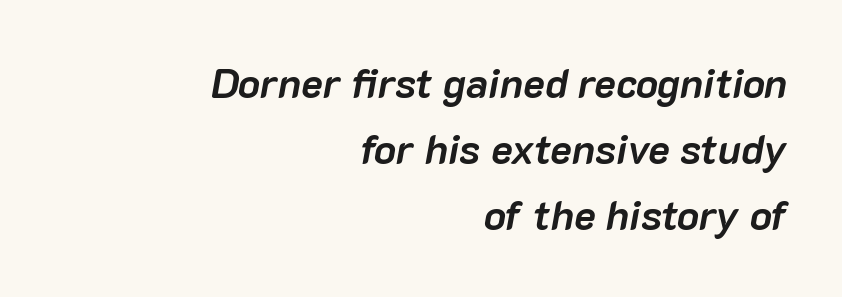
Q: Is the text bold? A: Yes.
Q: Is the text italic (slanted)? A: Yes, it leans right by about 10 degrees.
Q: Is the text underlined? A: No.
Q: How is the paragraph aligned? A: Right-aligned.
Q: Is the spacing between letters normal or unusually wide? A: Normal.
Q: Is the spacing between lines tight, normal or loose? A: Normal.
Q: Width (condensed, normal, or wide)? A: Normal.
Q: Stroke contrast? A: Low.
Q: x-height? A: Medium.
Q: Monospaced? A: No.
